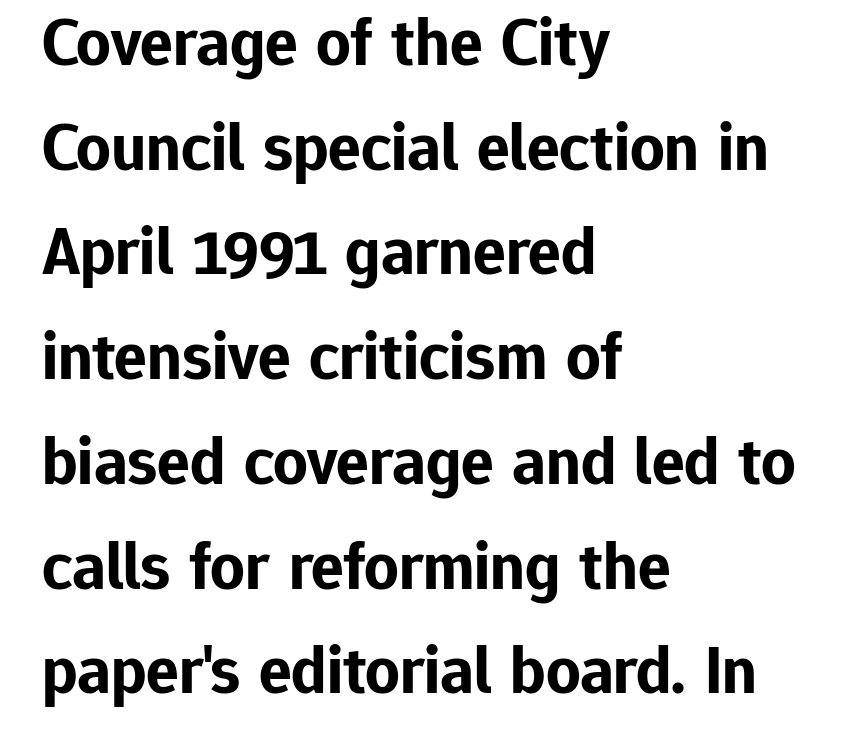
The image shows 68 px bold sans-serif type, upright; set left-aligned, normal line spacing (1.54x), normal letter spacing, not underlined; low stroke contrast and a medium x-height.
